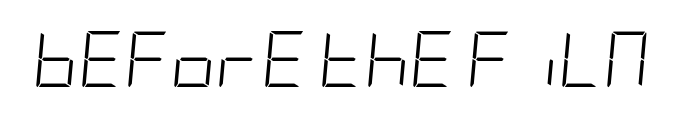
The image shows 56 px light, condensed type, italic (leaning right); set normal letter spacing, not underlined; low stroke contrast and a large x-height.
